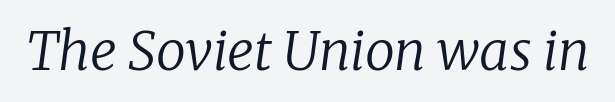
Q: Is the text bold? A: No.
Q: Is the text italic (slanted)? A: Yes, it leans right by about 8 degrees.
Q: Is the typeface a serif or a sans-serif typeface? A: Serif.
Q: Is the text underlined? A: No.
Q: Is the spacing between letters normal or unusually wide? A: Normal.
Q: Width (condensed, normal, or wide)? A: Normal.
Q: Stroke contrast? A: Low.
Q: x-height? A: Medium.
Q: Monospaced? A: No.
